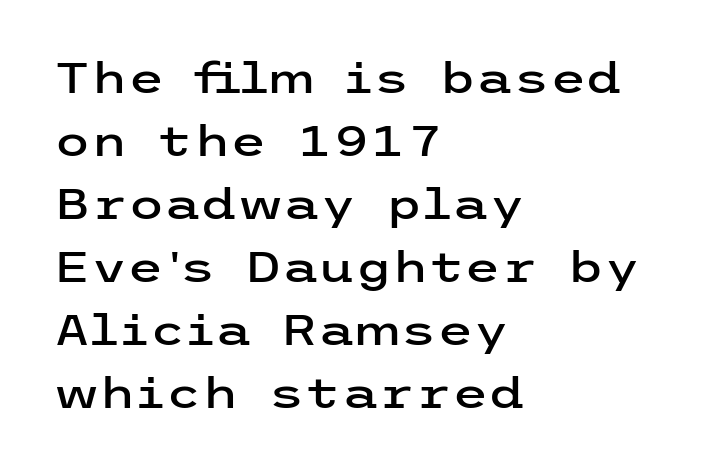
Q: Is the text italic (slanted)? A: No, it is upright.
Q: Is the typeface a serif or a sans-serif typeface? A: Sans-serif.
Q: Is the text underlined? A: No.
Q: How is the paragraph aligned? A: Left-aligned.
Q: Is the spacing between letters normal or unusually wide? A: Normal.
Q: Is the spacing between lines tight, normal or loose? A: Normal.
Q: Width (condensed, normal, or wide)? A: Wide.
Q: Stroke contrast? A: Low.
Q: x-height? A: Medium.
